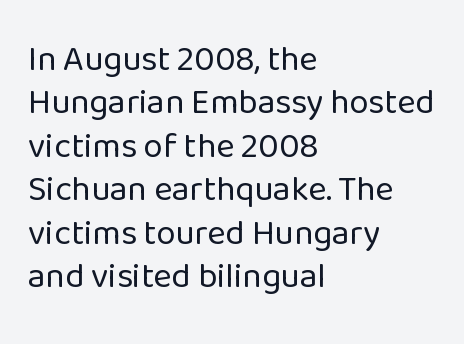
{"serif": "no", "italic": "no", "bold": "no", "weight": "regular", "width": "normal", "stroke_contrast": "low", "x_height": "medium", "monospaced": "no", "underline": "no", "align": "left", "line_spacing_ratio": 1.24, "letter_spacing": "normal", "letter_spacing_em": 0.0, "glyph_px": 35}
